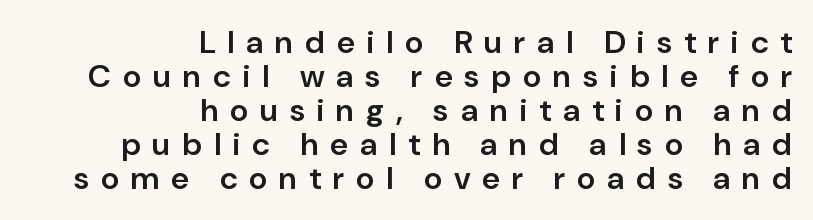
The letters advance in unequal steps, a hallmark of proportional type. The foot of each line stays bare and open. The rag falls on the left side of this text block. Caption: expanded tracking, letters set apart.
